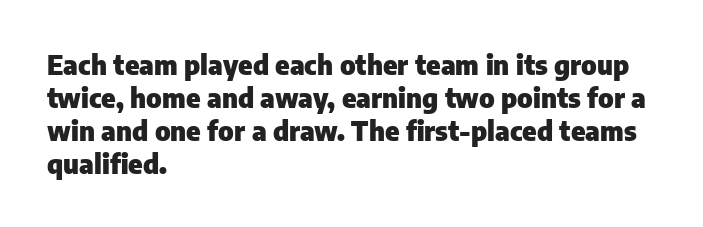
{"italic": "no", "bold": "yes", "underline": "no", "align": "left", "line_spacing_ratio": 1.22, "letter_spacing": "normal", "letter_spacing_em": 0.0, "glyph_px": 27}
